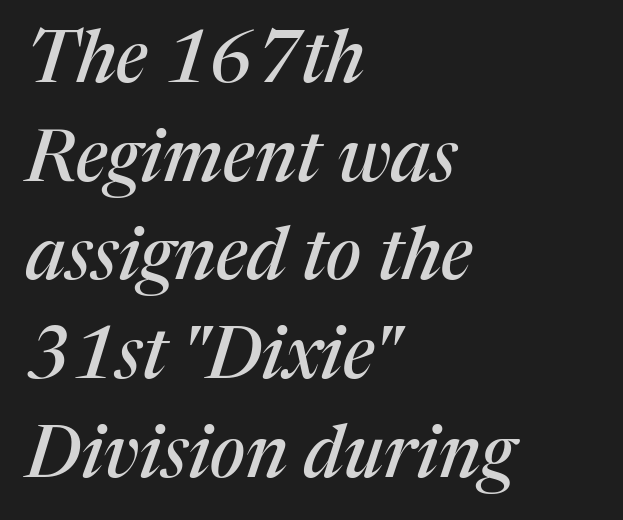
The image shows 72 px serif type, italic (leaning right); set left-aligned, normal line spacing (1.37x), normal letter spacing, not underlined; medium stroke contrast and a medium x-height.
